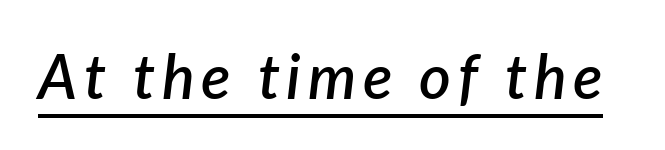
Is this a fixed-width face? No — the glyphs have proportional, varying widths. Summary of weight: moderately heavy, a semibold. Students, observe the line beneath the letters — that is underlining. Characters are canted at an angle relative to the baseline's perpendicular.
